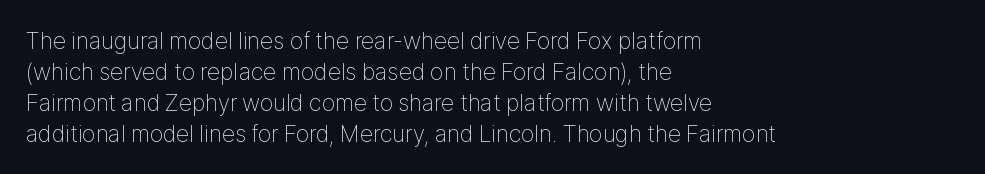
{"italic": "no", "bold": "no", "underline": "no", "align": "left", "line_spacing": "normal", "line_spacing_ratio": 1.29, "letter_spacing": "normal", "letter_spacing_em": 0.0, "glyph_px": 24}
